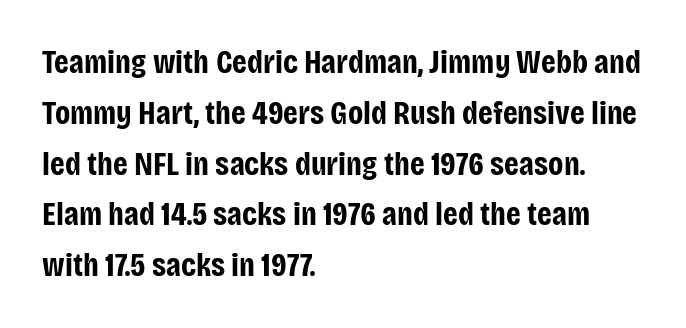
Rule under the text: the space is simply empty. Honestly, the row spacing looks completely unremarkable. Is the type bold? Yes — the strokes are clearly thick and heavy. Default kerning and tracking; the words read as compact shapes. This sample has the flowing, uneven cadence of proportional lettering.
